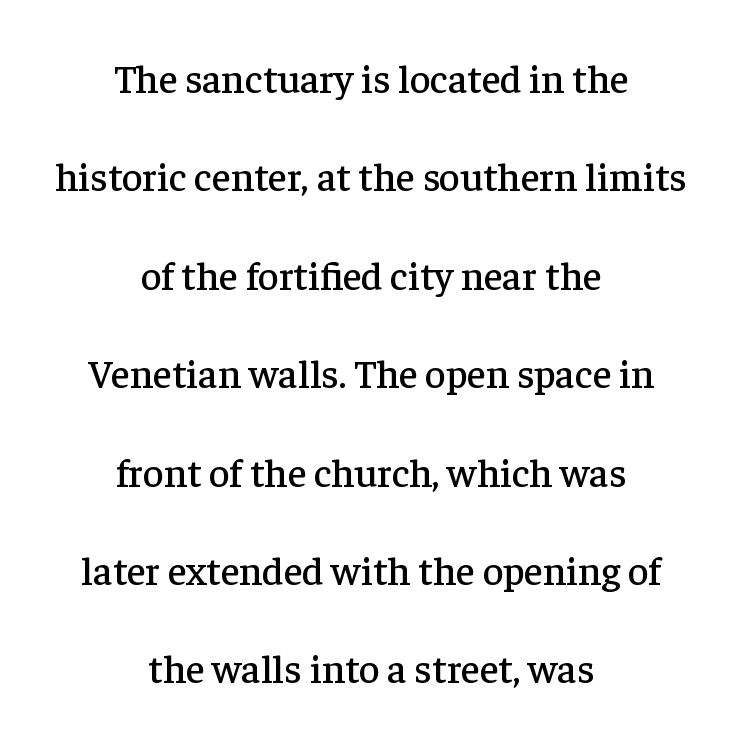
The image shows 40 px serif type, upright; set centered, loose line spacing (2.46x), normal letter spacing, not underlined; low stroke contrast and a medium x-height.
